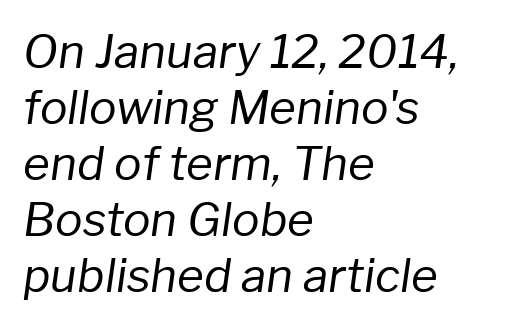
Q: Is the text bold? A: No.
Q: Is the text italic (slanted)? A: Yes, it leans right by about 8 degrees.
Q: Is the text underlined? A: No.
Q: How is the paragraph aligned? A: Left-aligned.
Q: Is the spacing between letters normal or unusually wide? A: Normal.
Q: Width (condensed, normal, or wide)? A: Normal.
Q: Stroke contrast? A: Low.
Q: x-height? A: Medium.
Q: Monospaced? A: No.
